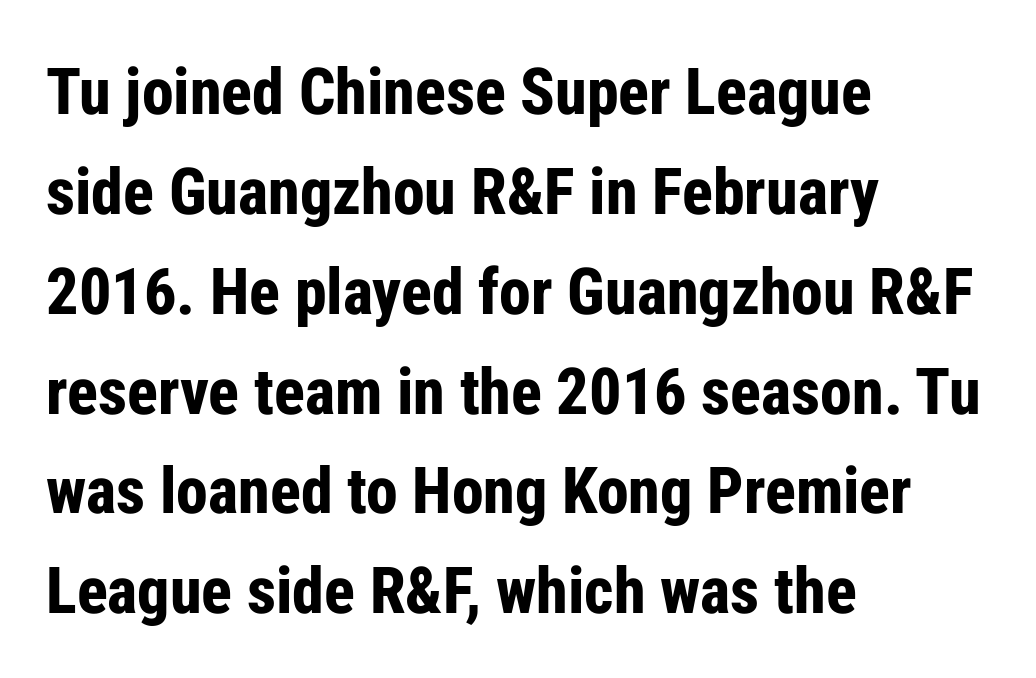
{"serif": "no", "italic": "no", "bold": "yes", "weight": "bold", "width": "condensed", "stroke_contrast": "low", "x_height": "medium", "monospaced": "no", "underline": "no", "align": "left", "line_spacing": "normal", "line_spacing_ratio": 1.56, "letter_spacing": "normal", "letter_spacing_em": 0.0, "glyph_px": 64}
